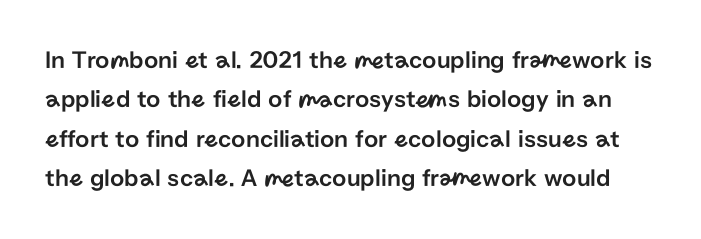
{"italic": "no", "underline": "no", "line_spacing": "normal", "line_spacing_ratio": 1.58, "letter_spacing": "normal", "letter_spacing_em": 0.0, "glyph_px": 25}
